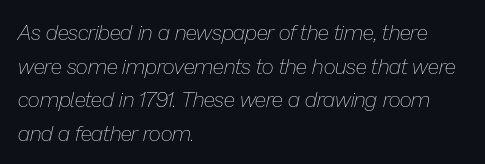
The image shows 21 px text type, italic (leaning right); set left-aligned, normal line spacing (1.6x), normal letter spacing, not underlined.
